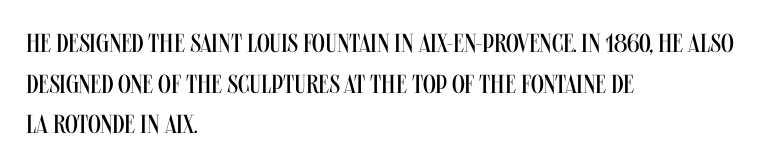
The zone under the glyphs is completely vacant. Letters have the restrained weight of plain body copy at most. Line beginnings align vertically; line endings do not. The gaps between neighbouring characters are ordinary and unremarkable.
